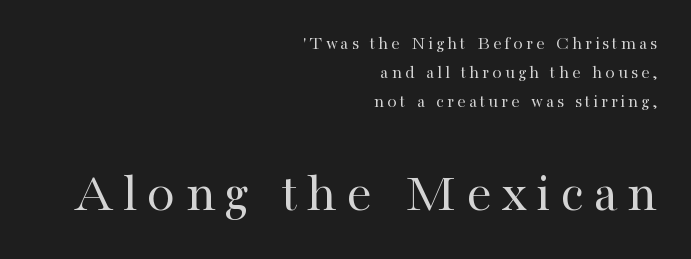
The typography opts for an upright posture over an oblique one. This sample uses a serif face. Leading: standard. Bold? No — there's no thickening of the strokes. Leftover space on each line is placed entirely before the opening word. Spacing verdict: proportional, widths tailored to each character.
